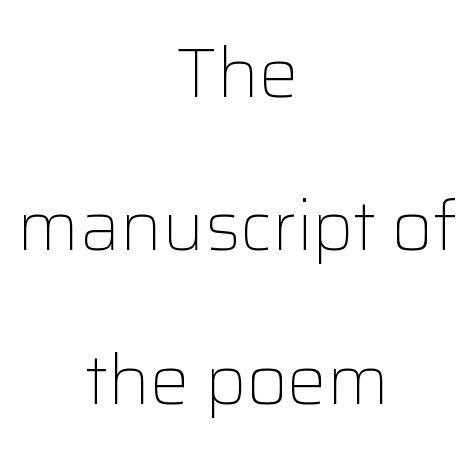
The image shows 70 px light sans-serif type, upright; set centered, loose line spacing (2.19x), normal letter spacing, not underlined; low stroke contrast and a medium x-height.
